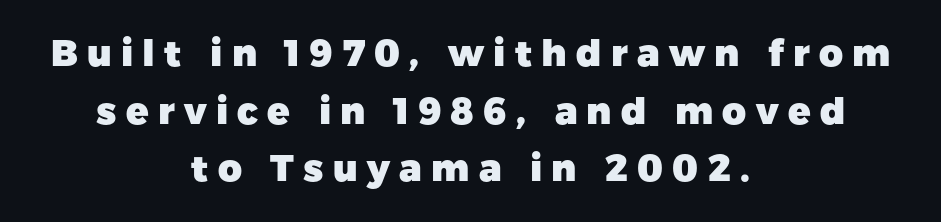
The image shows 37 px heavy sans-serif type, upright; set centered, normal line spacing (1.56x), unusually wide letter spacing (+0.25 em), not underlined; low stroke contrast and a medium x-height.
